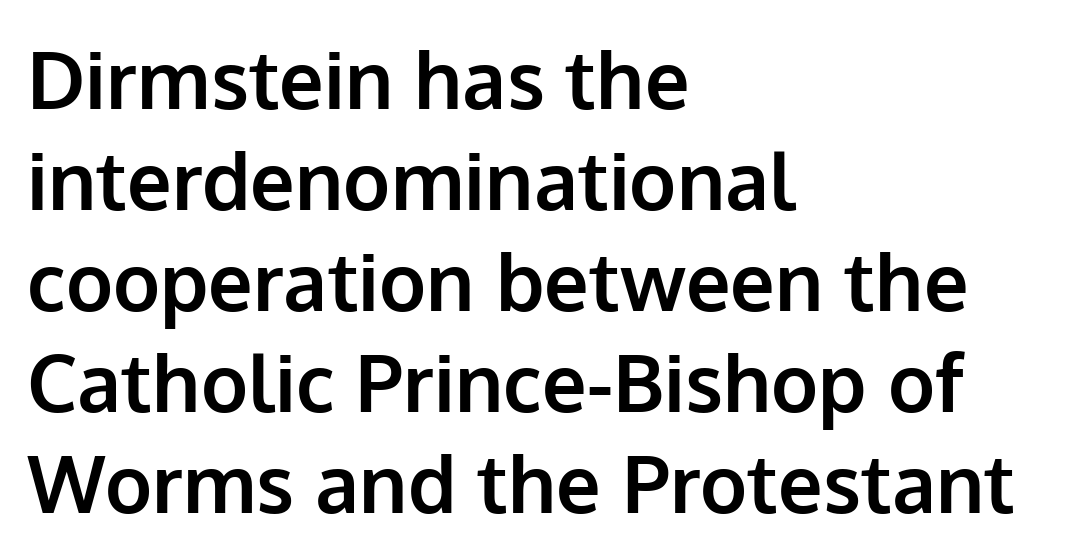
The image shows 79 px bold sans-serif type, upright; set left-aligned, normal line spacing (1.28x), normal letter spacing, not underlined; low stroke contrast and a medium x-height.
